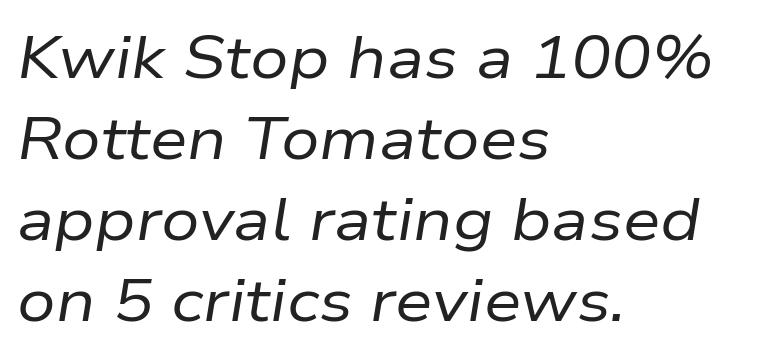
The image shows 60 px regular-weight type, italic (leaning right); set left-aligned, normal line spacing (1.35x), normal letter spacing, not underlined; low stroke contrast and a medium x-height.
